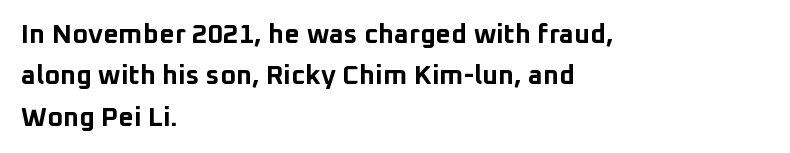
{"italic": "no", "bold": "yes", "underline": "no", "align": "left", "line_spacing": "normal", "line_spacing_ratio": 1.53, "letter_spacing": "normal", "letter_spacing_em": 0.0, "glyph_px": 27}
